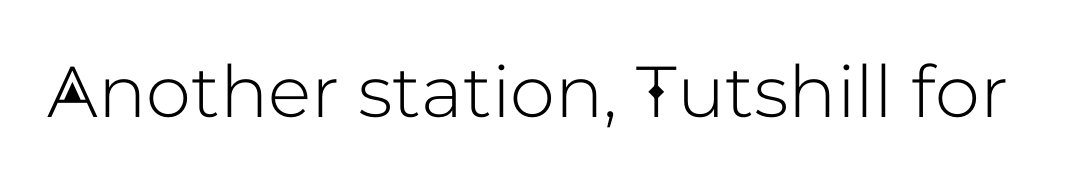
The text was rendered using a sans face with plain stroke endings. Between one letter and the next there's only the usual sliver of space. Looks like regular typesetting: each glyph gets only the width it needs. Words float on clear page, feet unadorned. The font's upright variant was chosen for this text.
